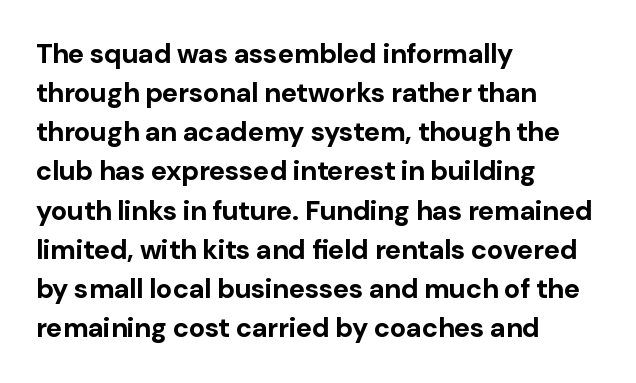
{"italic": "no", "bold": "yes", "underline": "no", "align": "left", "line_spacing": "normal", "line_spacing_ratio": 1.45, "letter_spacing": "normal", "letter_spacing_em": 0.0, "glyph_px": 27}
